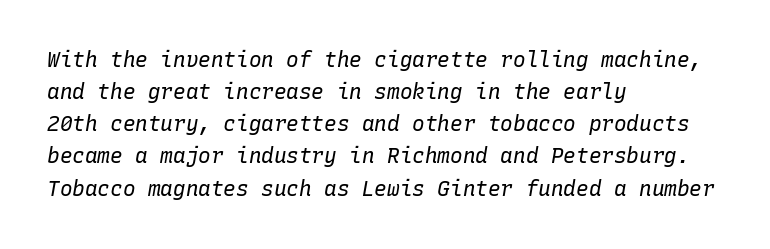
Horizontally, the lines are justified to the leading edge only. Descenders hang freely into open space. Unbolded letterforms with no extra heft. A typesetter would call this leading conventional body-copy spacing. The rendering keeps characters at their native spacing. The axis of the letterforms is tilted away from vertical.
